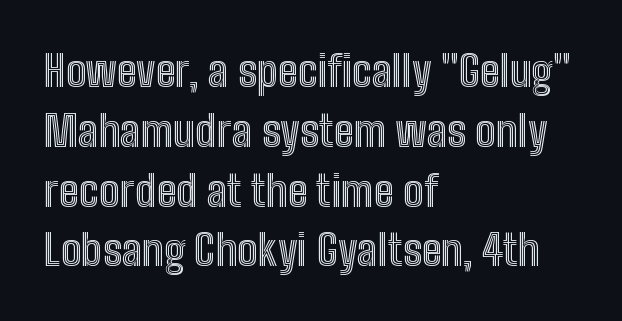
The image shows 43 px condensed type, upright; set left-aligned, normal line spacing (1.39x), normal letter spacing, not underlined; a medium x-height.
